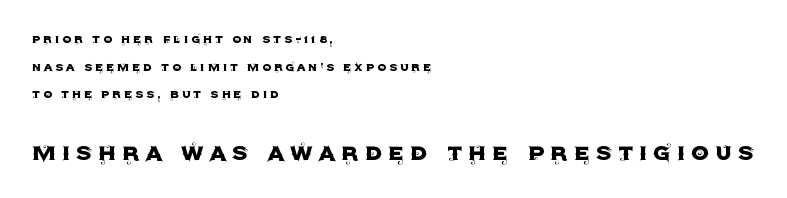
{"serif": "no", "italic": "no", "width": "normal", "x_height": "large", "monospaced": "no", "underline": "no", "align": "left", "line_spacing": "loose", "line_spacing_ratio": 1.98, "letter_spacing": "wide", "letter_spacing_em": 0.2, "larger_block": "second", "size_ratio": 2.0, "glyph_px": 28}
